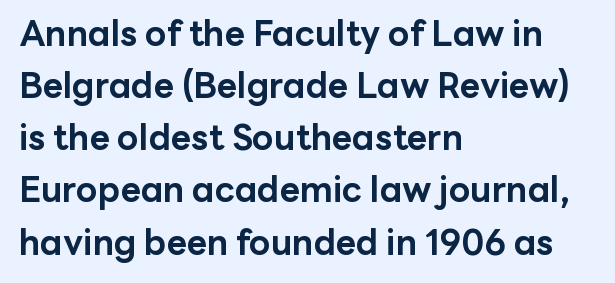
Q: Is the text bold? A: Yes.
Q: Is the text italic (slanted)? A: No, it is upright.
Q: Is the typeface a serif or a sans-serif typeface? A: Sans-serif.
Q: Is the text underlined? A: No.
Q: How is the paragraph aligned? A: Left-aligned.
Q: Is the spacing between letters normal or unusually wide? A: Normal.
Q: Is the spacing between lines tight, normal or loose? A: Normal.
Q: Width (condensed, normal, or wide)? A: Normal.
Q: Stroke contrast? A: Low.
Q: x-height? A: Medium.
Q: Monospaced? A: No.
